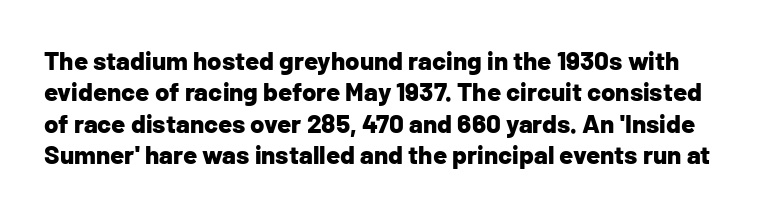
Underlining? Definitely not there. Italic: no, the glyphs are upright roman. Is the type bold? Yes — the strokes are clearly thick and heavy. You could call the tracking neutral — neither tight nor loose.
